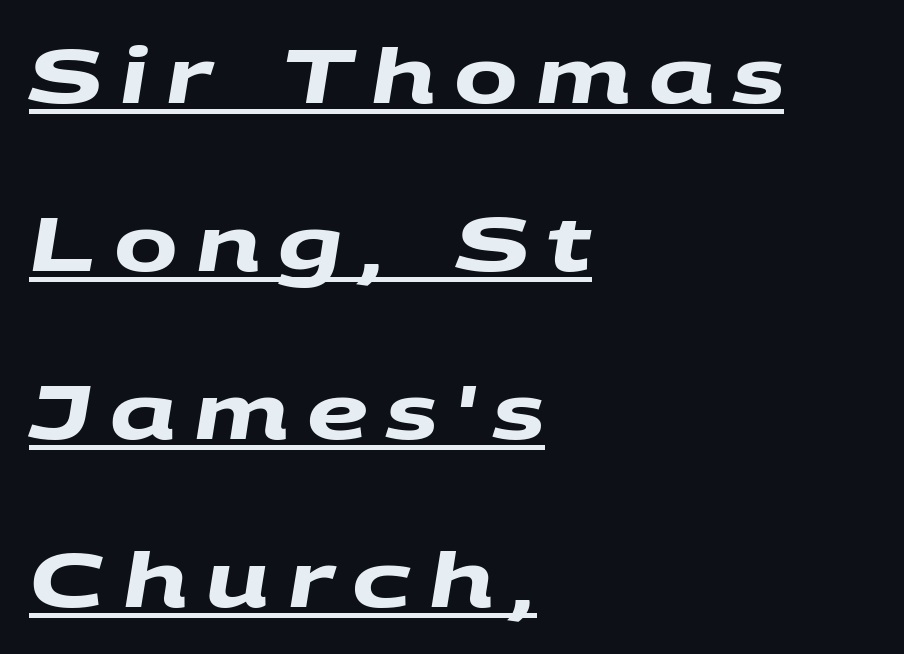
Q: Is the text bold? A: Yes.
Q: Is the typeface a serif or a sans-serif typeface? A: Sans-serif.
Q: Is the text underlined? A: Yes.
Q: How is the paragraph aligned? A: Left-aligned.
Q: Is the spacing between letters normal or unusually wide? A: Unusually wide.
Q: Is the spacing between lines tight, normal or loose? A: Loose.
Q: Width (condensed, normal, or wide)? A: Wide.
Q: Stroke contrast? A: Medium.
Q: x-height? A: Large.
Q: Monospaced? A: No.
